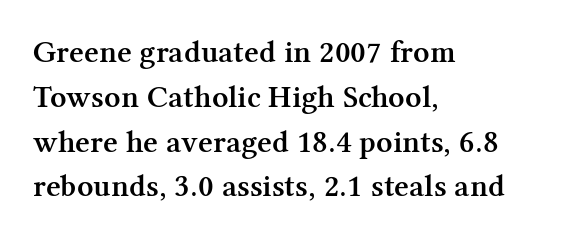
{"serif": "yes", "italic": "no", "bold": "semi", "weight": "semibold", "width": "normal", "stroke_contrast": "medium", "x_height": "medium", "monospaced": "no", "underline": "no", "align": "left", "line_spacing": "normal", "line_spacing_ratio": 1.4, "letter_spacing": "normal", "letter_spacing_em": 0.0, "glyph_px": 32}
